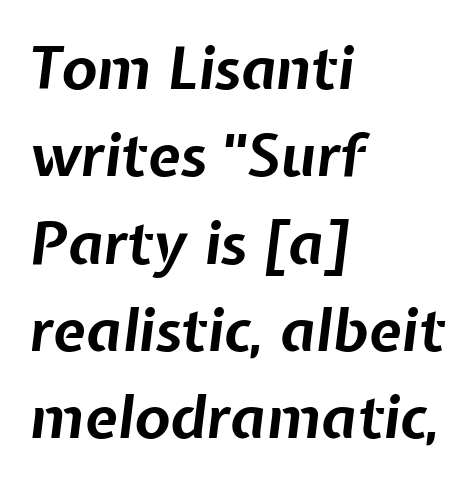
{"italic": "yes", "lean": "right", "slant_degrees": 7, "bold": "yes", "weight": "bold", "width": "normal", "stroke_contrast": "low", "x_height": "medium", "monospaced": "no", "underline": "no", "align": "left", "line_spacing": "normal", "line_spacing_ratio": 1.48, "letter_spacing": "normal", "letter_spacing_em": 0.0, "glyph_px": 59}
